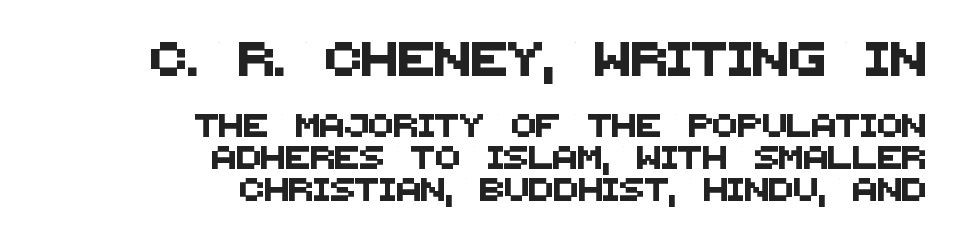
The image shows 34 px sans-serif type; set right-aligned, normal line spacing (1.39x), normal letter spacing, not underlined; the first (top) block is 1.48x larger; medium stroke contrast and a large x-height.
